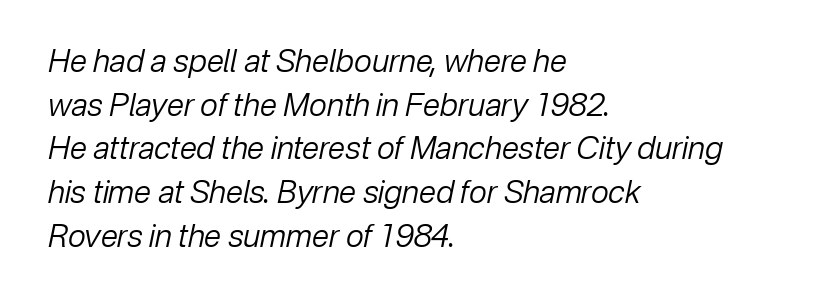
The cut favours lightness, reaching ordinary text weight at its darkest. Descender tails drop into unmarked territory. The gaps between neighbouring characters are ordinary and unremarkable. The block of text has a typical density, with ordinary space between rows. Tall strokes in this sample are angled rather than plumb. Note the varied advance widths — an 'i' is clearly narrower than an 'm'.
